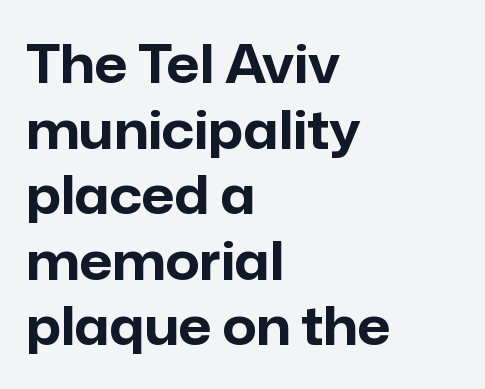
Q: Is the text bold? A: Yes.
Q: Is the text italic (slanted)? A: No, it is upright.
Q: Is the typeface a serif or a sans-serif typeface? A: Sans-serif.
Q: Is the text underlined? A: No.
Q: How is the paragraph aligned? A: Left-aligned.
Q: Is the spacing between letters normal or unusually wide? A: Normal.
Q: Is the spacing between lines tight, normal or loose? A: Normal.
Q: Width (condensed, normal, or wide)? A: Normal.
Q: Stroke contrast? A: Low.
Q: x-height? A: Medium.
Q: Monospaced? A: No.
